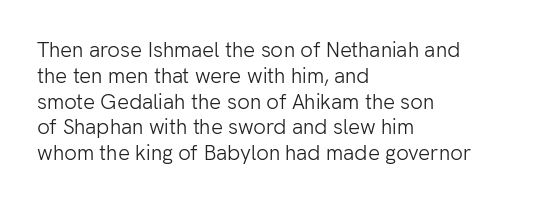
Visually the block forms a straight wall on the left and a jagged coastline on the right. This sample uses plain, unmodified letter spacing. The face looks like a standard text weight, possibly lighter. Check under the words: just untouched page. Does the lettering tilt? It doesn't — this is upright.
